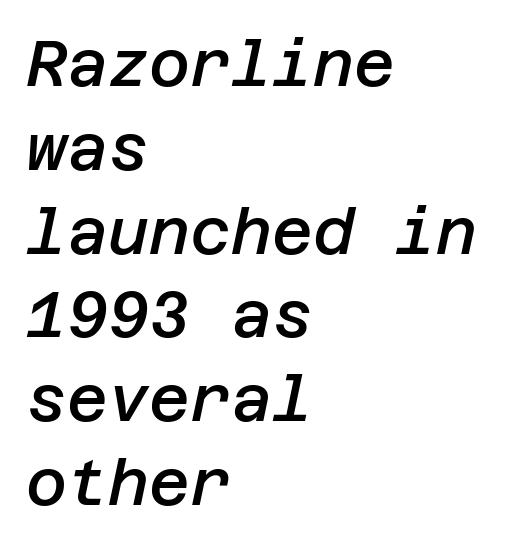
Compared with ordinary roman type, these characters are visibly tilted. Does extra space separate the letters? No, they use regular spacing. Horizontal bands of white between lines are of average thickness. Honestly, there is no underline to notice here at all. Compared with an ordinary text face, these strokes are moderately heavier — a semibold.
